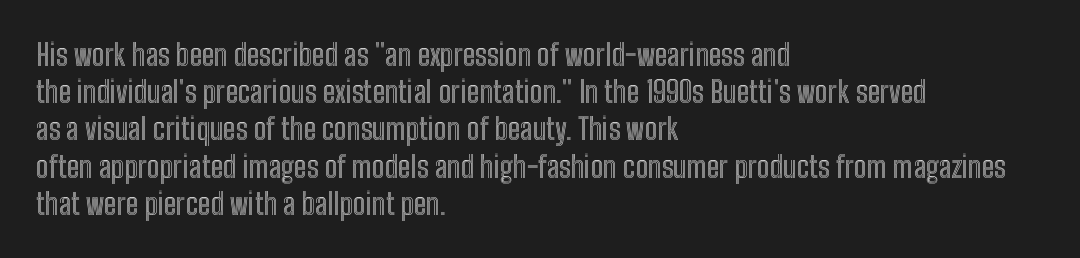
The typography opts for an upright posture over an oblique one. How are the letters spaced? Ordinarily, with no added tracking. This sample is left-justified, so line endings fall wherever the words run out. These lines are rendered in a variable-pitch font. Any mark beneath the type? The region is blank.
